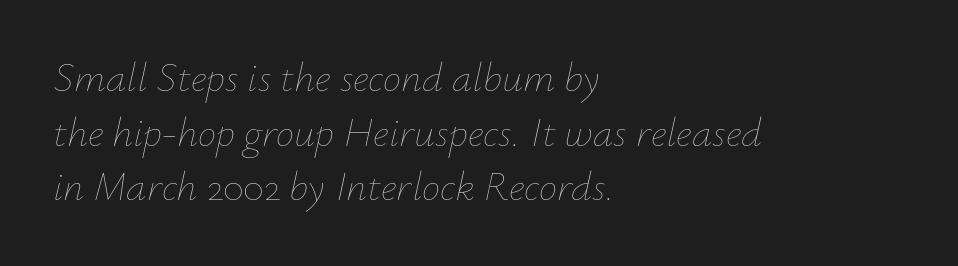
If you drew a line through each stem, it would be angled. Spacing between characters is what you'd get straight out of the box. The font sits on the lighter half of the weight spectrum, regular included. Is there much room between lines? A standard amount, neither cramped nor airy.
